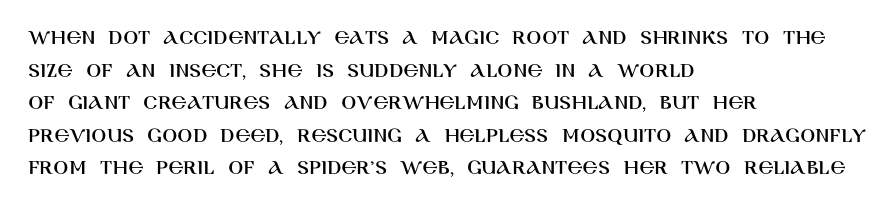
{"italic": "no", "underline": "no", "align": "left", "line_spacing": "normal", "line_spacing_ratio": 1.48, "letter_spacing": "normal", "letter_spacing_em": 0.0, "glyph_px": 22}
